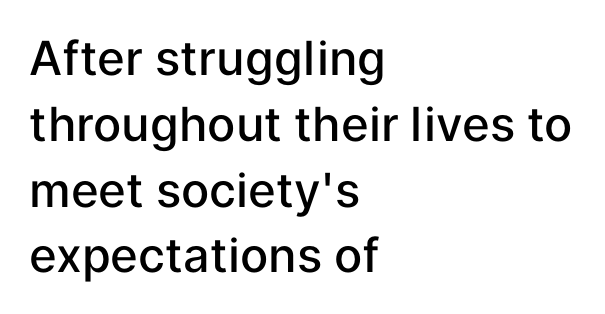
The image shows 47 px semibold sans-serif type, upright; set left-aligned, normal line spacing (1.4x), normal letter spacing, not underlined; low stroke contrast and a medium x-height.
